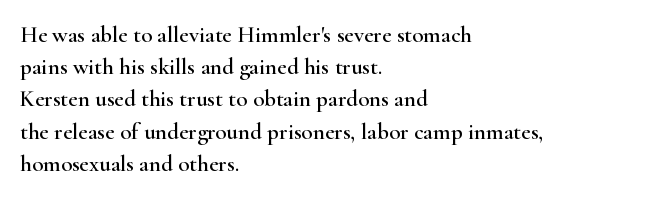
{"italic": "no", "underline": "no", "align": "left", "line_spacing": "normal", "line_spacing_ratio": 1.4, "letter_spacing": "normal", "letter_spacing_em": 0.0, "glyph_px": 23}
